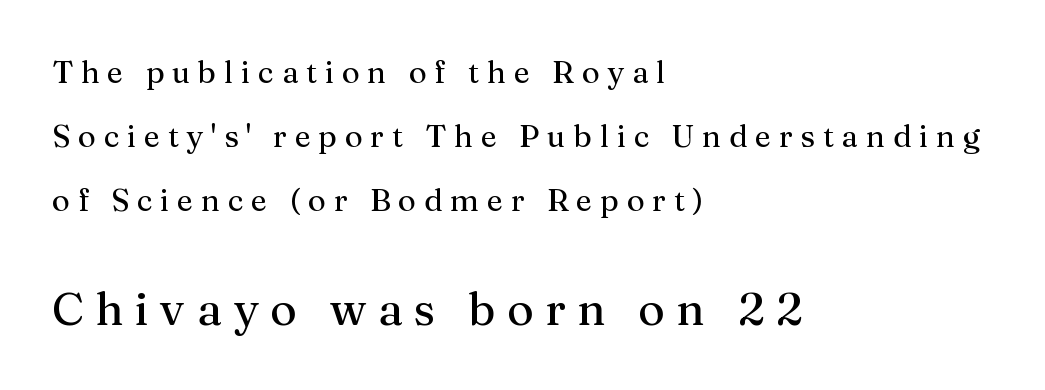
The image shows 46 px regular-weight serif type, upright; set left-aligned, loose line spacing (2.06x), unusually wide letter spacing (+0.25 em), not underlined; the second (bottom) block is 1.48x larger; medium stroke contrast and a medium x-height.
